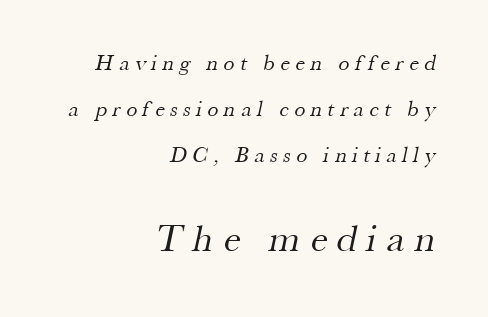
The image shows 39 px regular-weight serif type; set right-aligned, loose line spacing (2.09x), unusually wide letter spacing (+0.26 em), not underlined; the second (bottom) block is 1.77x larger; medium stroke contrast and a small x-height.
